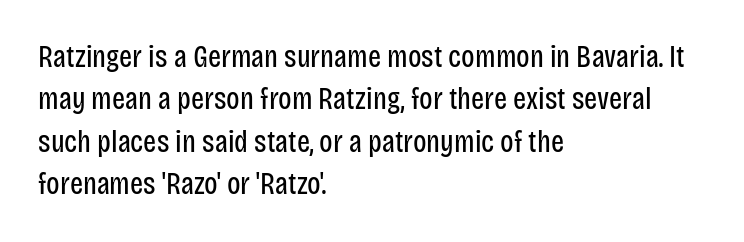
Q: Is the text bold? A: No.
Q: Is the text italic (slanted)? A: No, it is upright.
Q: Is the typeface a serif or a sans-serif typeface? A: Sans-serif.
Q: Is the text underlined? A: No.
Q: How is the paragraph aligned? A: Left-aligned.
Q: Is the spacing between letters normal or unusually wide? A: Normal.
Q: Is the spacing between lines tight, normal or loose? A: Normal.
Q: Width (condensed, normal, or wide)? A: Condensed.
Q: Stroke contrast? A: Low.
Q: x-height? A: Large.
Q: Monospaced? A: No.
